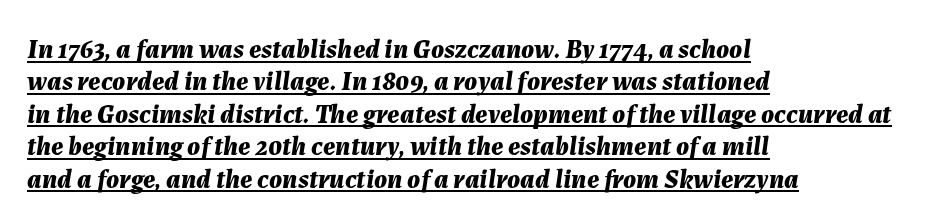
The image shows 27 px bold type, italic (leaning right); set left-aligned, line spacing 1.2x, normal letter spacing, underlined.
